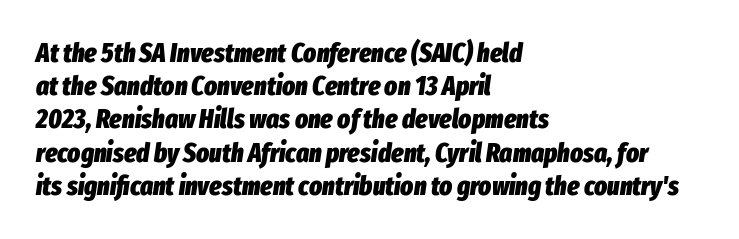
{"italic": "yes", "lean": "right", "slant_degrees": 8, "bold": "yes", "underline": "no", "align": "left", "line_spacing_ratio": 1.23, "letter_spacing": "normal", "letter_spacing_em": 0.0, "glyph_px": 27}
